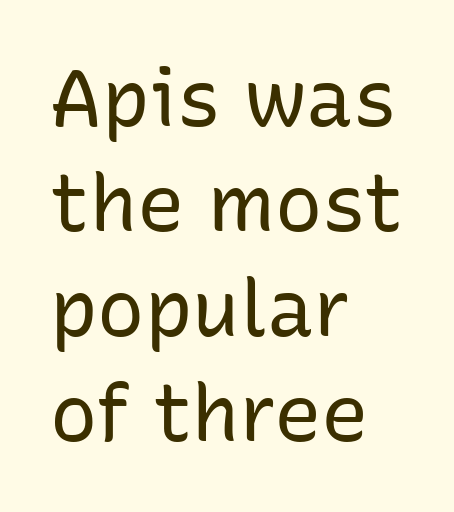
The horizontal fit of the characters is conventional and even. Compared with a typical body face, this is equally light or lighter still. The typesetter chose a ragged-right arrangement here. The type sits square on the baseline with zero lean. The strip under each line holds only bare page. A normal amount of white space separates one row of letters from the next.
